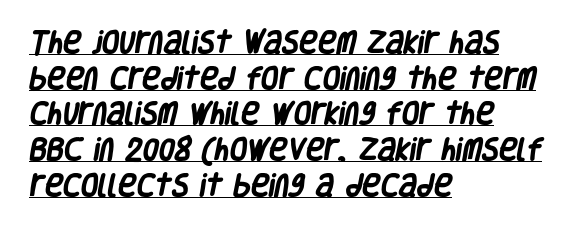
Q: Is the text bold? A: Yes.
Q: Is the text underlined? A: Yes.
Q: How is the paragraph aligned? A: Left-aligned.
Q: Is the spacing between letters normal or unusually wide? A: Normal.
Q: Is the spacing between lines tight, normal or loose? A: Normal.
